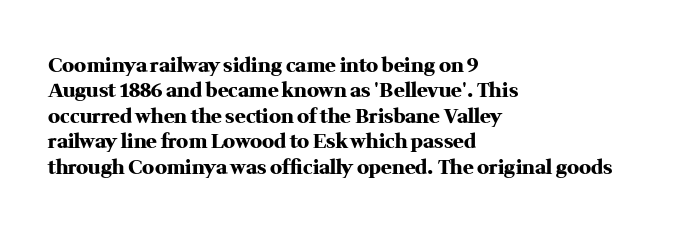
Q: Is the text bold? A: Yes.
Q: Is the text italic (slanted)? A: No, it is upright.
Q: Is the text underlined? A: No.
Q: How is the paragraph aligned? A: Left-aligned.
Q: Is the spacing between letters normal or unusually wide? A: Normal.
Q: Is the spacing between lines tight, normal or loose? A: Normal.
